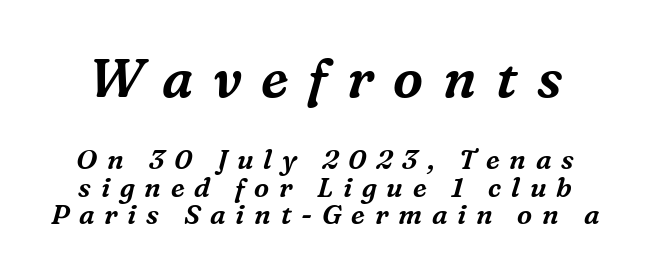
Q: Is the text italic (slanted)? A: Yes, it leans right by about 16 degrees.
Q: Is the typeface a serif or a sans-serif typeface? A: Serif.
Q: Is the text underlined? A: No.
Q: Is the spacing between letters normal or unusually wide? A: Unusually wide.
Q: Is the spacing between lines tight, normal or loose? A: Tight.
Q: Which block of text is set in a larger size, the first (top) or the second (bottom)? A: The first (top) one.
Q: Width (condensed, normal, or wide)? A: Normal.
Q: Stroke contrast? A: Medium.
Q: x-height? A: Medium.
Q: Monospaced? A: No.
